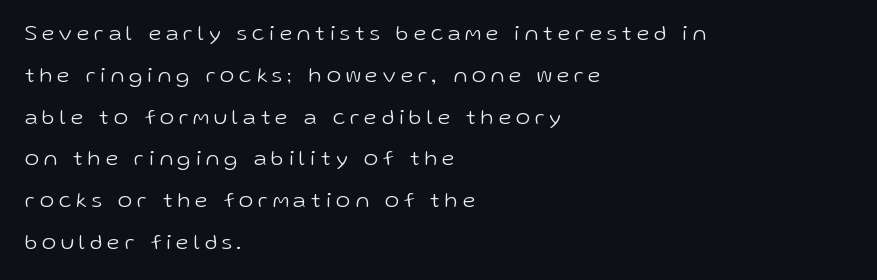
Honestly, there is no underline to notice here at all. The gaps between neighbouring characters are conspicuously large. Where is the straight margin? On the left. If you drew a line through each stem, it would be perfectly vertical.
